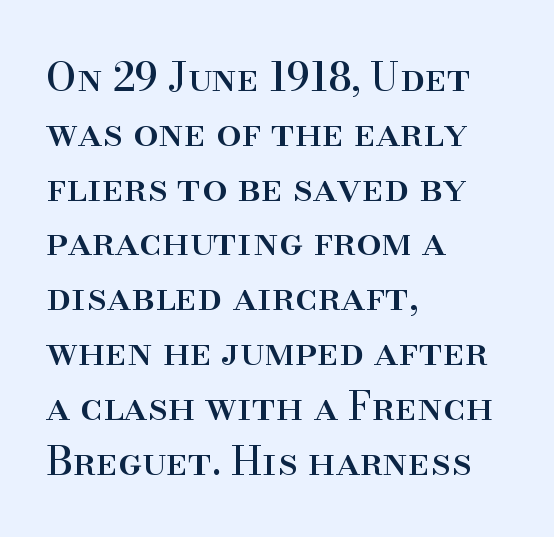
Q: Is the text italic (slanted)? A: No, it is upright.
Q: Is the typeface a serif or a sans-serif typeface? A: Serif.
Q: Is the text underlined? A: No.
Q: How is the paragraph aligned? A: Left-aligned.
Q: Is the spacing between letters normal or unusually wide? A: Normal.
Q: Is the spacing between lines tight, normal or loose? A: Normal.
Q: Width (condensed, normal, or wide)? A: Normal.
Q: Stroke contrast? A: High.
Q: x-height? A: Small.
Q: Monospaced? A: No.
